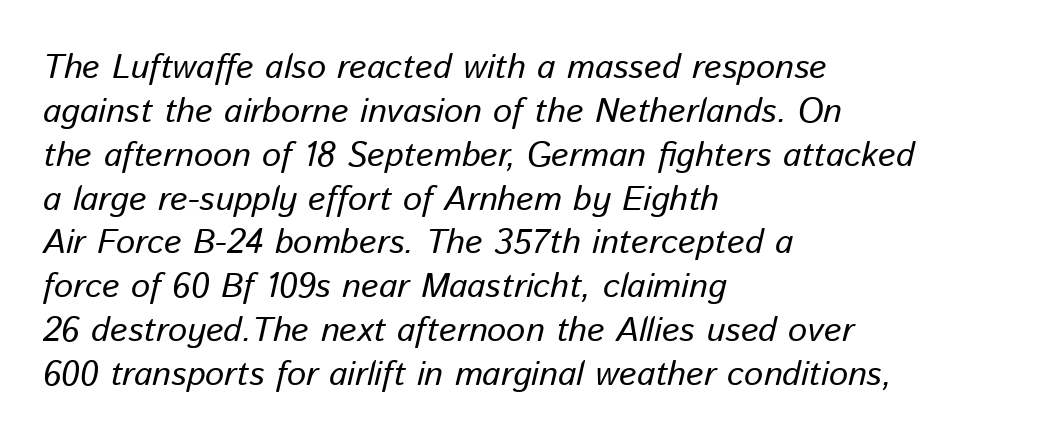
Each letter keeps its own natural width here, so spacing adapts to shape. Look at the tracking — it's just the regular setting, nothing added. There's an unmistakable incline to the writing here. Layout note: lines flush left. Horizontal bands of white between lines are of average thickness.
